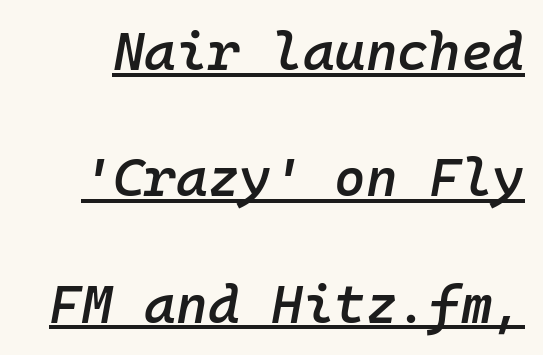
{"italic": "yes", "lean": "right", "slant_degrees": 10, "bold": "semi", "weight": "semibold", "width": "normal", "stroke_contrast": "low", "x_height": "medium", "monospaced": "yes", "underline": "yes", "line_spacing": "loose", "line_spacing_ratio": 2.34, "letter_spacing": "normal", "letter_spacing_em": 0.0, "glyph_px": 54}
